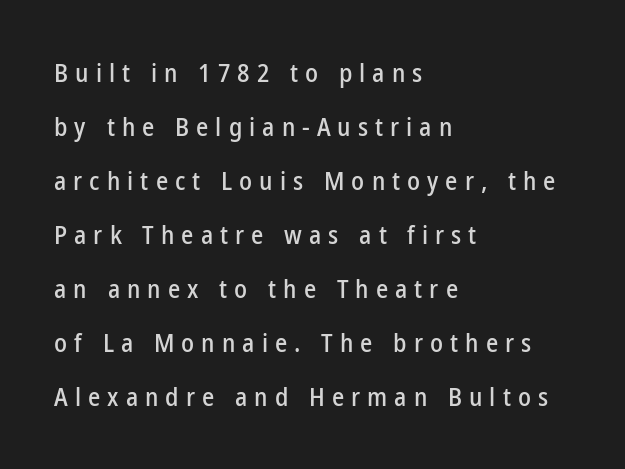
{"italic": "no", "underline": "no", "align": "left", "line_spacing": "loose", "line_spacing_ratio": 2.08, "letter_spacing": "wide", "letter_spacing_em": 0.27, "glyph_px": 26}
